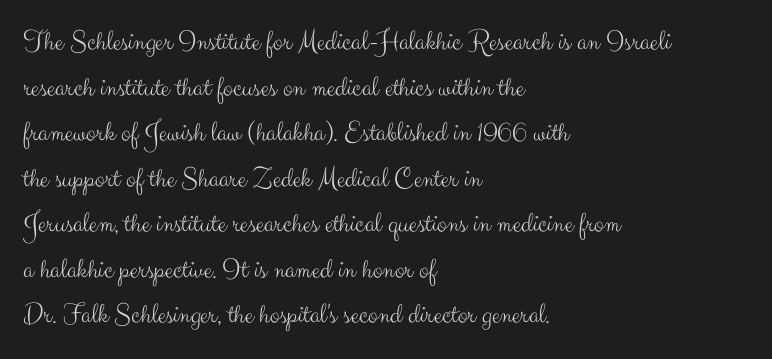
{"serif": "no", "bold": "no", "weight": "light", "width": "normal", "stroke_contrast": "medium", "x_height": "small", "monospaced": "no", "underline": "no", "align": "left", "line_spacing": "normal", "line_spacing_ratio": 1.57, "letter_spacing": "normal", "letter_spacing_em": 0.0, "glyph_px": 29}
